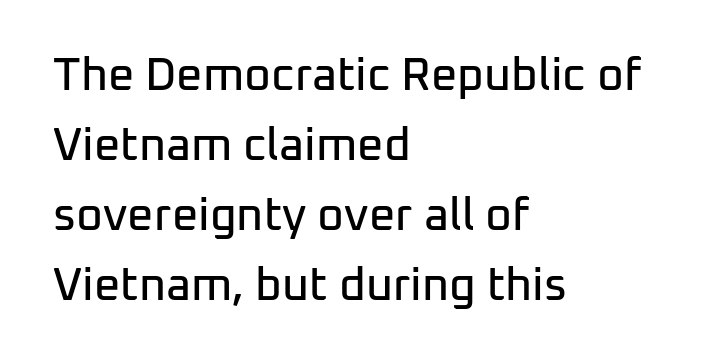
{"serif": "no", "italic": "no", "width": "normal", "stroke_contrast": "low", "x_height": "medium", "monospaced": "no", "underline": "no", "align": "left", "line_spacing": "normal", "line_spacing_ratio": 1.52, "letter_spacing": "normal", "letter_spacing_em": 0.0, "glyph_px": 46}
